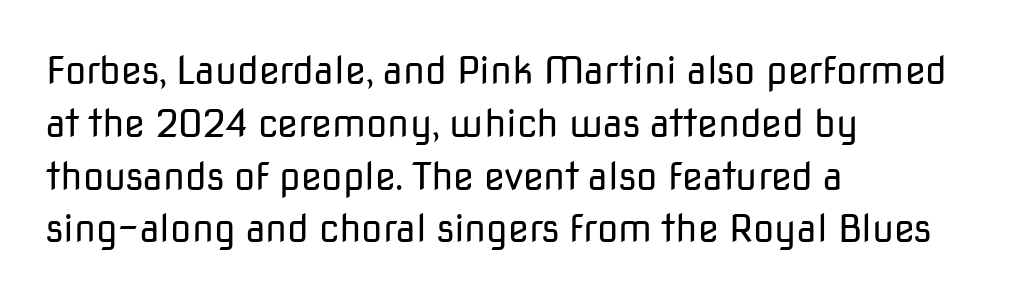
The image shows 38 px regular-weight sans-serif type, upright; set left-aligned, normal line spacing (1.39x), normal letter spacing, not underlined; low stroke contrast and a medium x-height.
